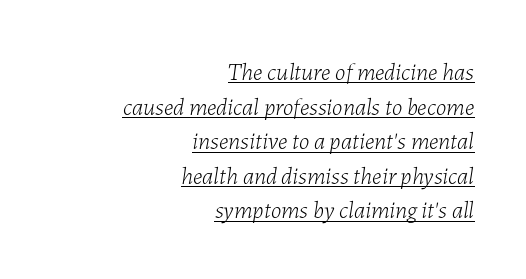
The image shows 24 px text type, italic (leaning right); set right-aligned, normal line spacing (1.44x), normal letter spacing, underlined.
